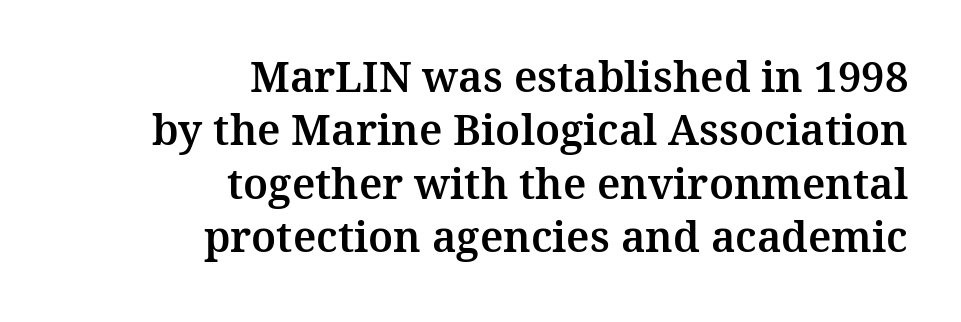
{"serif": "yes", "italic": "no", "width": "normal", "stroke_contrast": "medium", "x_height": "medium", "monospaced": "no", "underline": "no", "align": "right", "line_spacing": "normal", "line_spacing_ratio": 1.27, "letter_spacing": "normal", "letter_spacing_em": 0.0, "glyph_px": 42}
